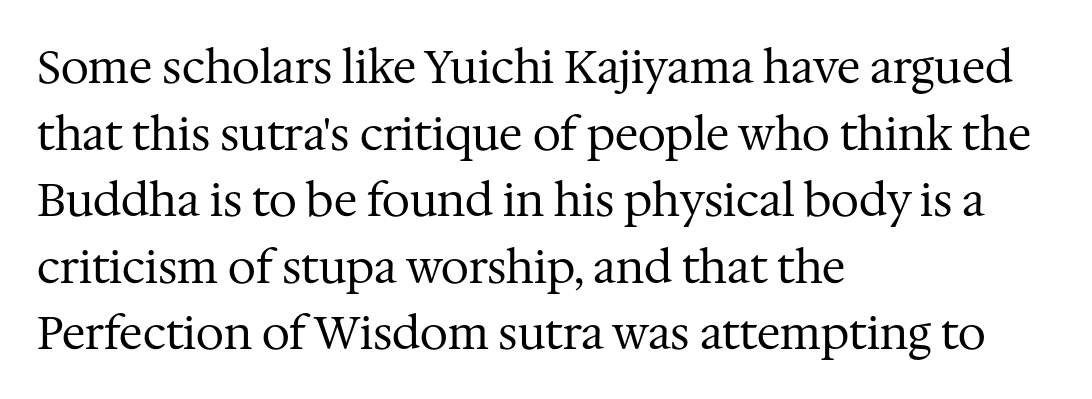
{"serif": "yes", "italic": "no", "bold": "no", "weight": "regular", "width": "normal", "stroke_contrast": "medium", "x_height": "medium", "monospaced": "no", "underline": "no", "align": "left", "line_spacing": "normal", "line_spacing_ratio": 1.48, "letter_spacing": "normal", "letter_spacing_em": 0.0, "glyph_px": 45}
